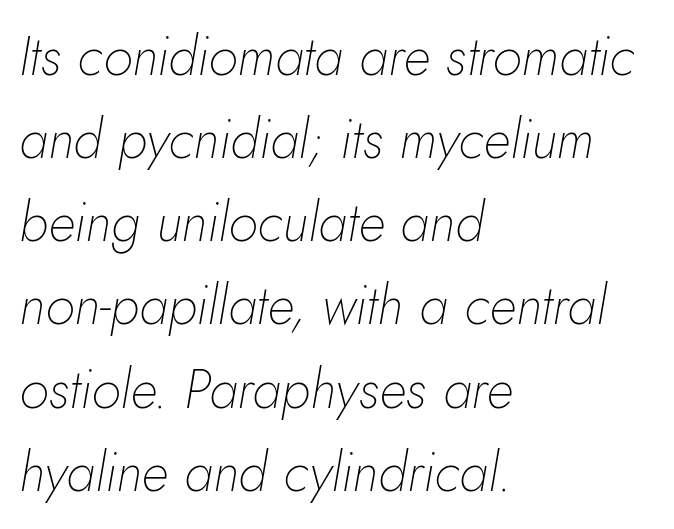
The image shows 54 px thin type, italic (leaning right); set left-aligned, normal line spacing (1.54x), normal letter spacing, not underlined; low stroke contrast and a small x-height.
